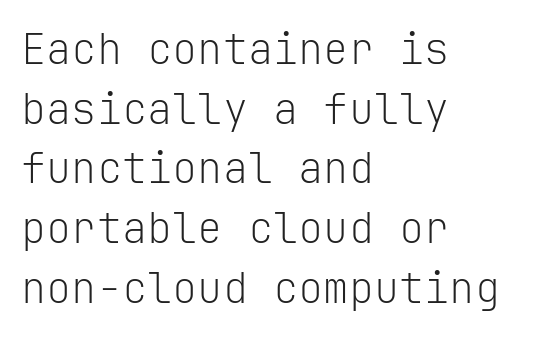
{"serif": "no", "italic": "no", "bold": "no", "weight": "light", "width": "normal", "stroke_contrast": "low", "x_height": "medium", "monospaced": "yes", "underline": "no", "align": "left", "line_spacing": "normal", "line_spacing_ratio": 1.42, "letter_spacing": "normal", "letter_spacing_em": 0.0, "glyph_px": 42}
